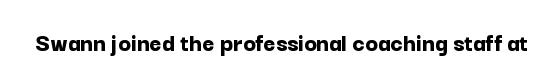
Q: Is the text bold? A: Yes.
Q: Is the text italic (slanted)? A: No, it is upright.
Q: Is the text underlined? A: No.
Q: Is the spacing between letters normal or unusually wide? A: Normal.
